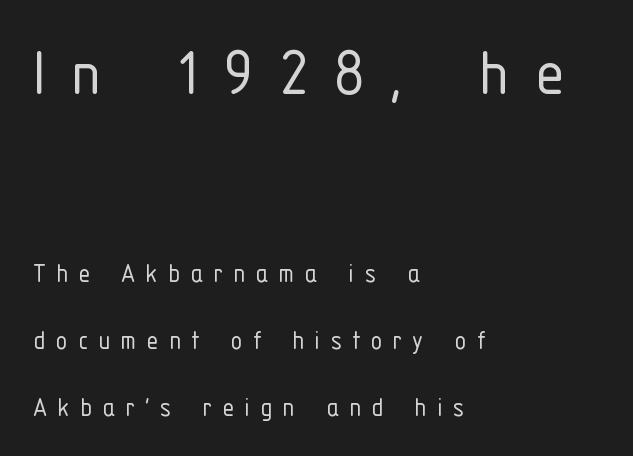
{"serif": "no", "italic": "no", "bold": "no", "weight": "light", "width": "condensed", "stroke_contrast": "low", "x_height": "medium", "monospaced": "no", "underline": "no", "align": "left", "line_spacing": "loose", "line_spacing_ratio": 2.23, "letter_spacing": "wide", "letter_spacing_em": 0.34, "larger_block": "first", "size_ratio": 2.47, "glyph_px": 74}
